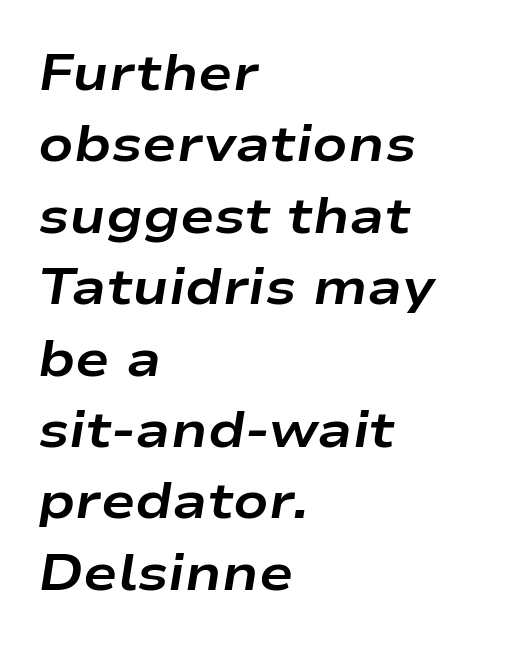
Q: Is the text bold? A: Yes.
Q: Is the text italic (slanted)? A: Yes, it leans right by about 9 degrees.
Q: Is the text underlined? A: No.
Q: How is the paragraph aligned? A: Left-aligned.
Q: Is the spacing between letters normal or unusually wide? A: Normal.
Q: Is the spacing between lines tight, normal or loose? A: Normal.
Q: Width (condensed, normal, or wide)? A: Wide.
Q: Stroke contrast? A: Low.
Q: x-height? A: Medium.
Q: Monospaced? A: No.
